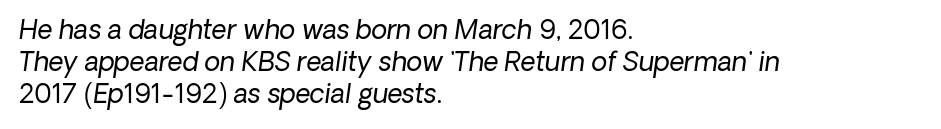
Q: Is the text bold? A: No.
Q: Is the text italic (slanted)? A: Yes, it leans right by about 8 degrees.
Q: Is the text underlined? A: No.
Q: How is the paragraph aligned? A: Left-aligned.
Q: Is the spacing between letters normal or unusually wide? A: Normal.
